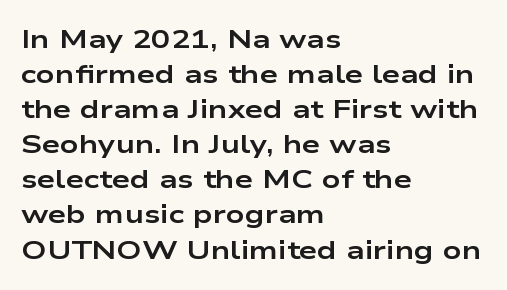
Q: Is the text bold? A: Yes.
Q: Is the text italic (slanted)? A: No, it is upright.
Q: Is the text underlined? A: No.
Q: How is the paragraph aligned? A: Left-aligned.
Q: Is the spacing between letters normal or unusually wide? A: Normal.
Q: Is the spacing between lines tight, normal or loose? A: Normal.
